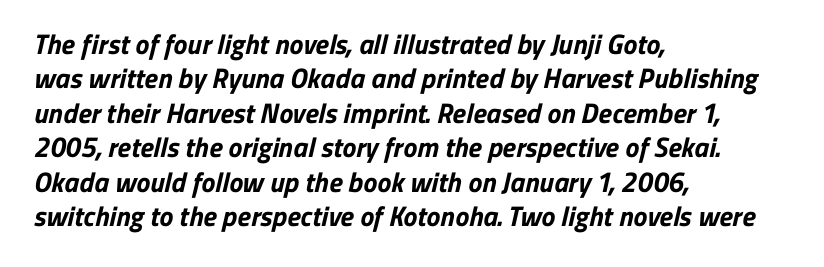
{"serif": "no", "bold": "yes", "weight": "bold", "width": "normal", "stroke_contrast": "low", "x_height": "medium", "monospaced": "no", "underline": "no", "align": "left", "line_spacing_ratio": 1.23, "letter_spacing": "normal", "letter_spacing_em": 0.0, "glyph_px": 28}
